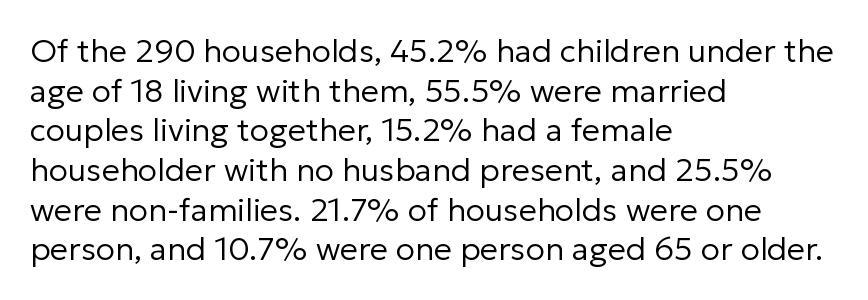
Heft: none added — not bold. A typesetter would mark this as roman, not italic. I'd call this a sans setting — the letters go barefoot. The paragraph has a hard left edge and a soft right edge.
